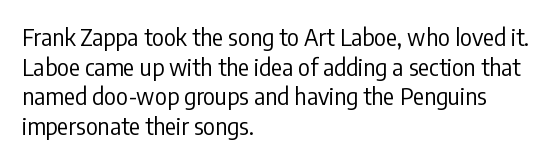
Q: Is the text bold? A: No.
Q: Is the text italic (slanted)? A: No, it is upright.
Q: Is the text underlined? A: No.
Q: How is the paragraph aligned? A: Left-aligned.
Q: Is the spacing between letters normal or unusually wide? A: Normal.
Q: Is the spacing between lines tight, normal or loose? A: Normal.
